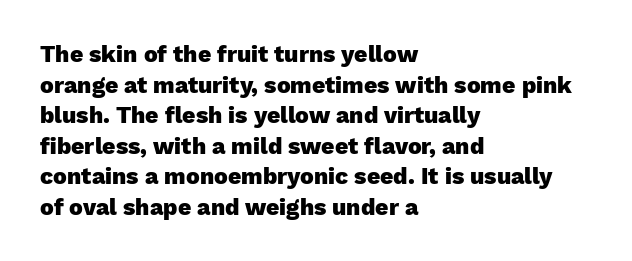
The image shows 23 px bold type, upright; set left-aligned, normal line spacing (1.33x), normal letter spacing, not underlined.
